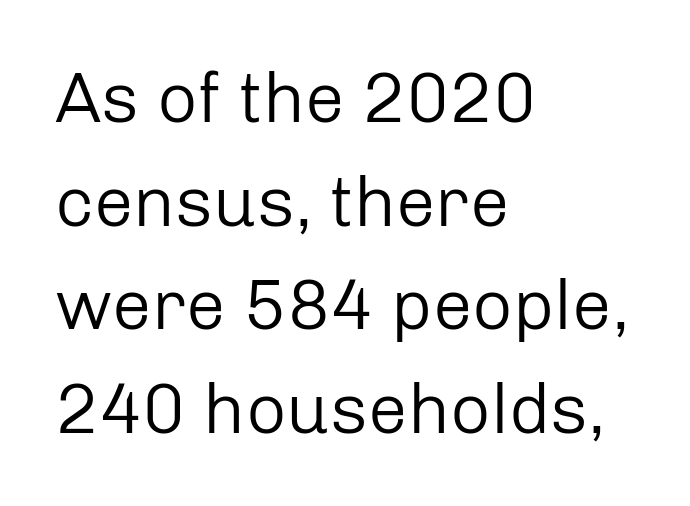
{"serif": "no", "italic": "no", "bold": "no", "weight": "regular", "width": "normal", "stroke_contrast": "low", "x_height": "medium", "monospaced": "no", "underline": "no", "align": "left", "line_spacing": "normal", "line_spacing_ratio": 1.46, "letter_spacing": "normal", "letter_spacing_em": 0.0, "glyph_px": 71}
